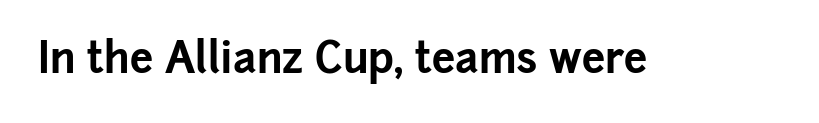
The image shows 42 px bold sans-serif type, upright; set normal letter spacing, not underlined; low stroke contrast and a medium x-height.
